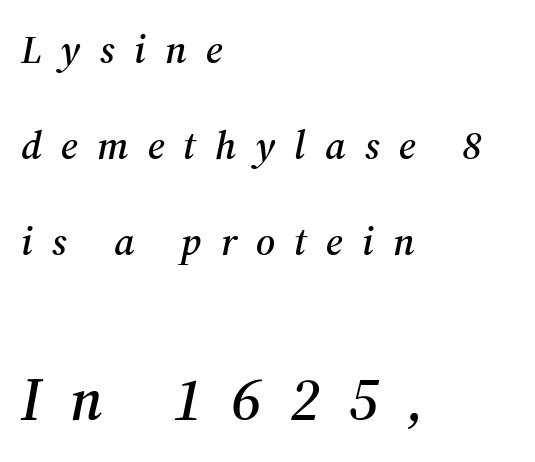
Between one letter and the next there's a generous, obvious gap. Regarding leading, the lines here are spaced well apart. Glance below the letters and you will spot only blank space. Italic: yes, the glyphs are oblique.
